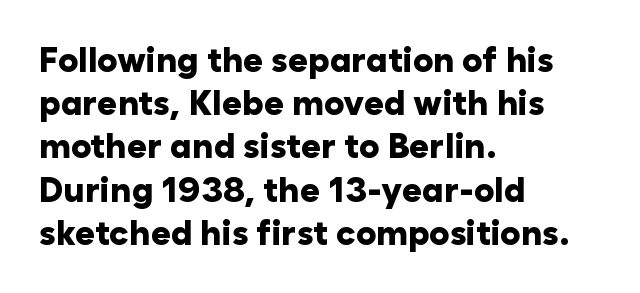
Each letter keeps its own natural width here, so spacing adapts to shape. This sample uses an upright cut, with every glyph sitting square on the baseline. Reading down the column, the eye jumps a familiar distance to each next line. This is sans-serif lettering, the kind often seen on screens and signage.
